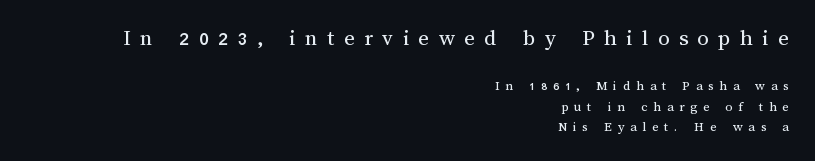
The image shows 23 px text type, upright; set right-aligned, normal line spacing (1.47x), unusually wide letter spacing (+0.41 em), not underlined; the first (top) block is 1.64x larger.
